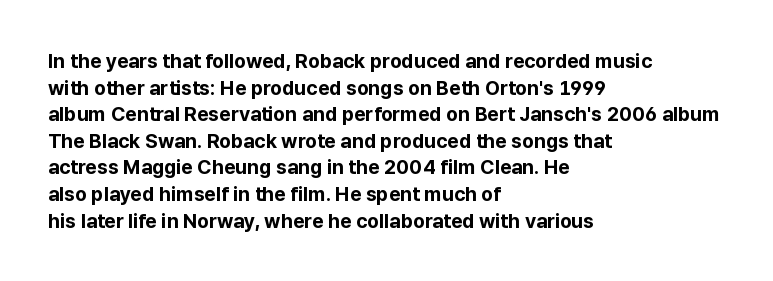
Q: Is the text bold? A: Yes.
Q: Is the text italic (slanted)? A: No, it is upright.
Q: Is the text underlined? A: No.
Q: How is the paragraph aligned? A: Left-aligned.
Q: Is the spacing between letters normal or unusually wide? A: Normal.
Q: Is the spacing between lines tight, normal or loose? A: Normal.
